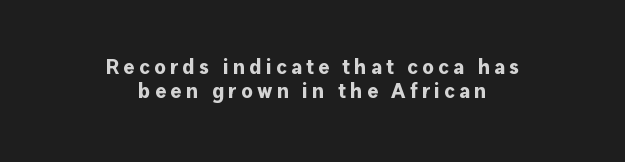
{"italic": "no", "bold": "yes", "underline": "no", "align": "center", "line_spacing": "tight", "line_spacing_ratio": 1.15, "letter_spacing": "wide", "letter_spacing_em": 0.2, "glyph_px": 21}
